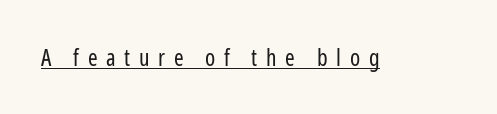
The image shows 23 px text type, upright; set unusually wide letter spacing (+0.38 em), underlined.
